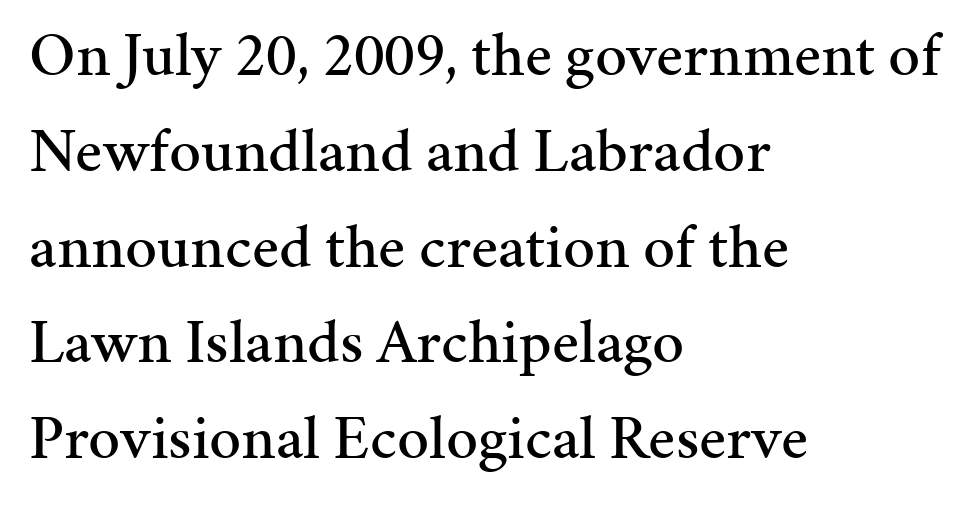
The image shows 63 px serif type, upright; set left-aligned, normal line spacing (1.52x), normal letter spacing, not underlined; medium stroke contrast and a medium x-height.
